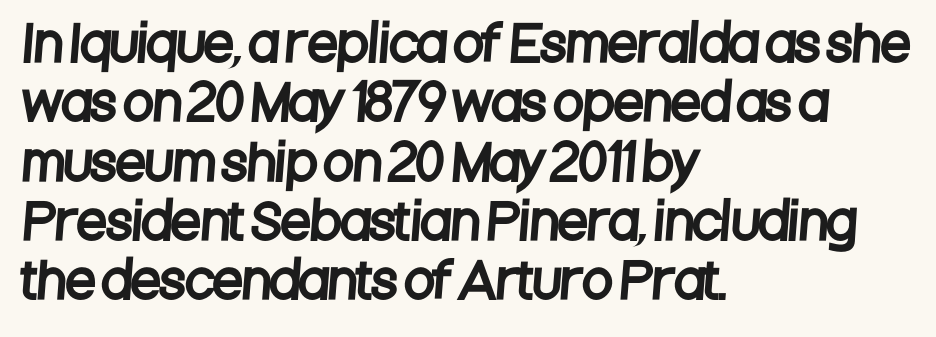
Q: Is the typeface a serif or a sans-serif typeface? A: Sans-serif.
Q: Is the text underlined? A: No.
Q: How is the paragraph aligned? A: Left-aligned.
Q: Is the spacing between letters normal or unusually wide? A: Normal.
Q: Width (condensed, normal, or wide)? A: Condensed.
Q: Stroke contrast? A: Low.
Q: x-height? A: Large.
Q: Monospaced? A: No.
